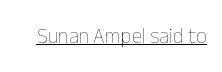
Q: Is the text bold? A: No.
Q: Is the text italic (slanted)? A: No, it is upright.
Q: Is the text underlined? A: Yes.
Q: Is the spacing between letters normal or unusually wide? A: Normal.
